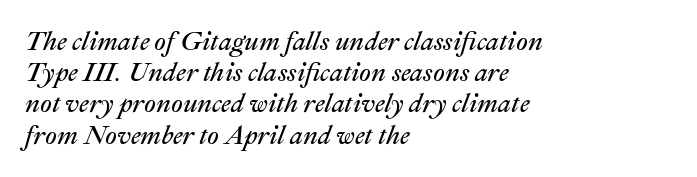
Nobody drew a line under any word here. These lines stack with their left ends in a neat column. The rendering applies a slant to the glyphs. The letterforms sit shoulder to shoulder at normal distance.
